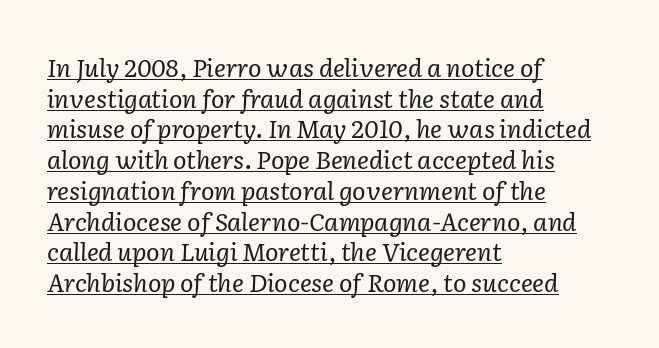
Q: Is the text bold? A: No.
Q: Is the text italic (slanted)? A: Yes, it leans right by about 2 degrees.
Q: Is the text underlined? A: Yes.
Q: How is the paragraph aligned? A: Left-aligned.
Q: Is the spacing between letters normal or unusually wide? A: Normal.
